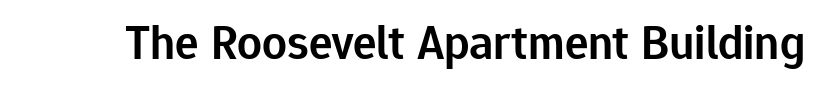
These lines are composed in type without serifs. Bare-footed words on every line. Each letter keeps its own natural width here, so spacing adapts to shape. Designer's note — italics off, roman on. Spacing between characters is what you'd get straight out of the box. Heft: intermediate — a semibold.
